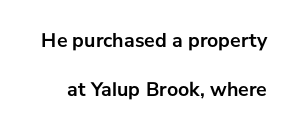
Look at the tracking — it's just the regular setting, nothing added. What's the leading like? Stretched, with rows far apart. Thick stems and heavy bowls — unmistakably bold. Upright lettering throughout.
